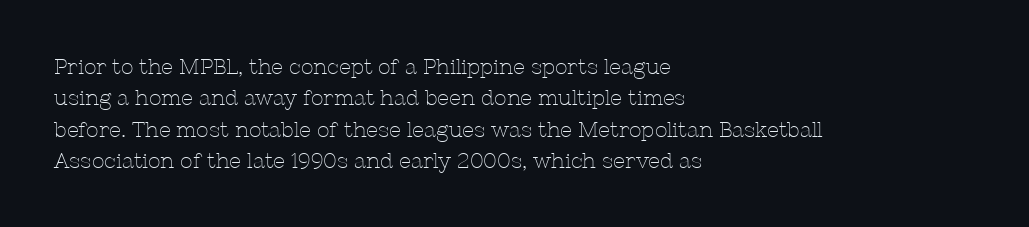
Ordinary non-slanted type is in use. Honestly, the row spacing looks completely unremarkable. These lines keep a tight, regular rhythm from letter to letter. These lines stack with their left ends in a neat column.
